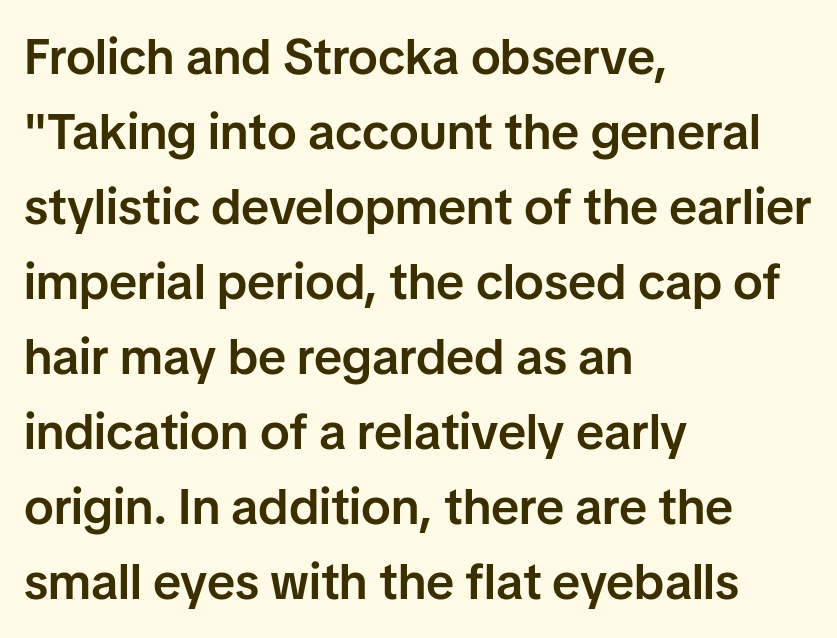
{"serif": "no", "italic": "no", "bold": "semi", "weight": "semibold", "width": "normal", "stroke_contrast": "low", "x_height": "medium", "monospaced": "no", "underline": "no", "align": "left", "line_spacing": "normal", "line_spacing_ratio": 1.5, "letter_spacing": "normal", "letter_spacing_em": 0.0, "glyph_px": 50}
